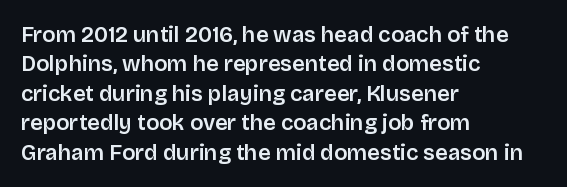
Reading down the block, your eye returns to a fixed left position each line. The type sits square on the baseline with zero lean. The space directly below the letters is spotless. Notice how descenders clear the ascenders below comfortably — that's standard leading. Each word holds together tightly as a unit, with standard inter-letter gaps.
